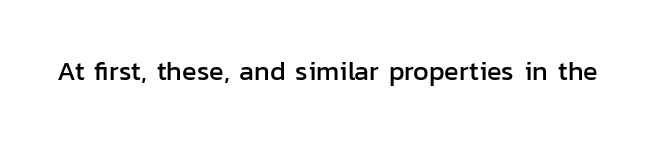
{"italic": "no", "underline": "no", "letter_spacing": "normal", "letter_spacing_em": 0.0, "glyph_px": 27}
